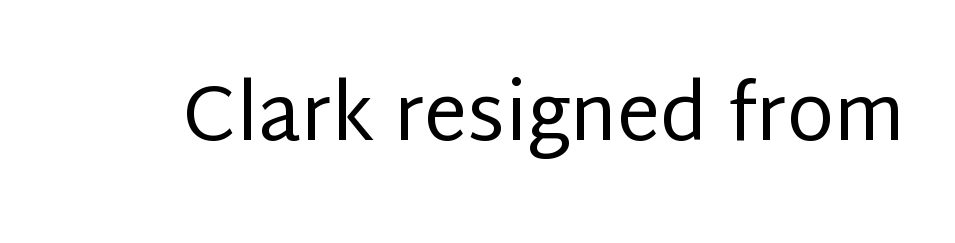
The image shows 77 px regular-weight sans-serif type, upright; set normal letter spacing, not underlined; low stroke contrast and a large x-height.
